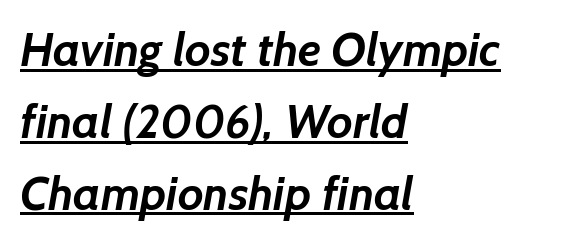
Q: Is the text bold? A: Yes.
Q: Is the typeface a serif or a sans-serif typeface? A: Sans-serif.
Q: Is the text underlined? A: Yes.
Q: How is the paragraph aligned? A: Left-aligned.
Q: Is the spacing between letters normal or unusually wide? A: Normal.
Q: Is the spacing between lines tight, normal or loose? A: Normal.
Q: Width (condensed, normal, or wide)? A: Normal.
Q: Stroke contrast? A: Low.
Q: x-height? A: Medium.
Q: Monospaced? A: No.
